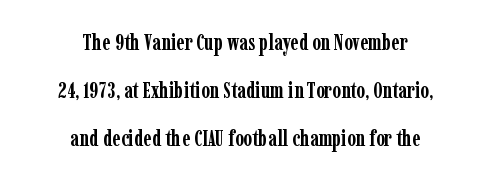
Q: Is the text bold? A: Yes.
Q: Is the text italic (slanted)? A: No, it is upright.
Q: Is the text underlined? A: No.
Q: How is the paragraph aligned? A: Centered.
Q: Is the spacing between letters normal or unusually wide? A: Normal.
Q: Is the spacing between lines tight, normal or loose? A: Loose.
